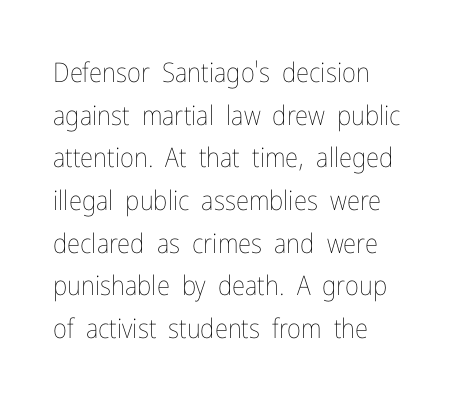
The ragged edge is on the right, which tells us the setting is flush left. Vertical strokes here are truly vertical. Heaviness? Minimal to ordinary, like unemphasized prose. Lines of text with bare space underneath.
